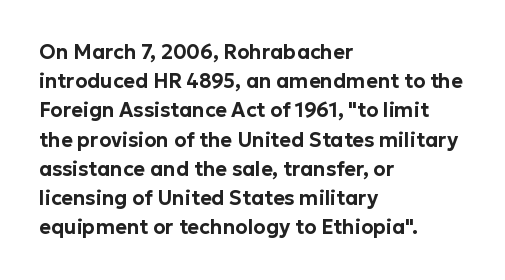
{"italic": "no", "underline": "no", "align": "left", "line_spacing": "normal", "line_spacing_ratio": 1.46, "letter_spacing": "normal", "letter_spacing_em": 0.0, "glyph_px": 20}
